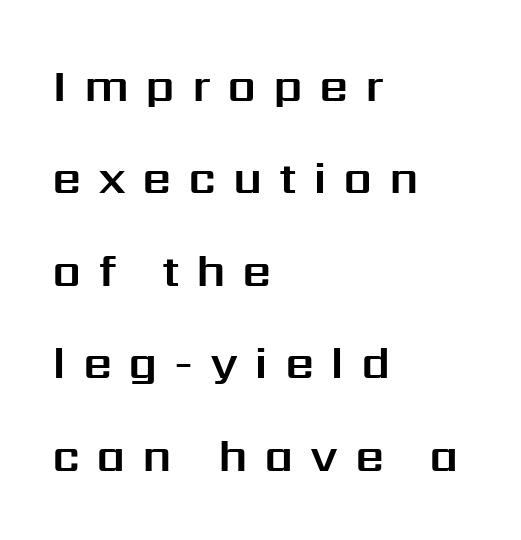
{"serif": "no", "italic": "no", "width": "normal", "stroke_contrast": "medium", "x_height": "medium", "monospaced": "no", "underline": "no", "align": "left", "line_spacing": "loose", "line_spacing_ratio": 2.01, "letter_spacing": "wide", "letter_spacing_em": 0.36, "glyph_px": 46}
